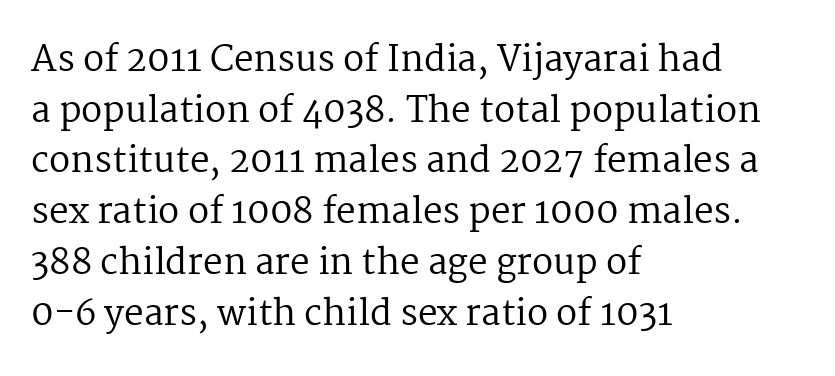
Is the block centered? No — it sits flush against the left margin. The letters carry serifs — small finishing strokes at the ends of their stems. Stroke thickness stays within the range of a standard reading face or lighter. Whoever set this chose a conventional vertical rhythm. The letters sit at their default tracking, neither squeezed nor spread.
